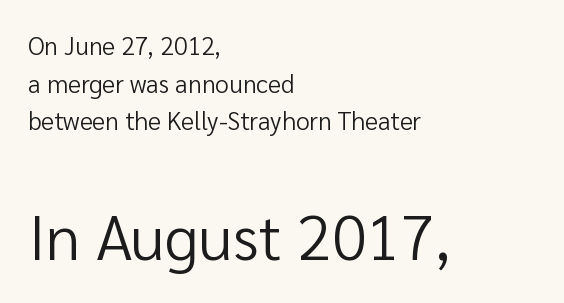
Q: Is the text bold? A: No.
Q: Is the text italic (slanted)? A: No, it is upright.
Q: Is the typeface a serif or a sans-serif typeface? A: Sans-serif.
Q: Is the text underlined? A: No.
Q: How is the paragraph aligned? A: Left-aligned.
Q: Is the spacing between letters normal or unusually wide? A: Normal.
Q: Is the spacing between lines tight, normal or loose? A: Normal.
Q: Which block of text is set in a larger size, the first (top) or the second (bottom)? A: The second (bottom) one.
Q: Width (condensed, normal, or wide)? A: Normal.
Q: Stroke contrast? A: Low.
Q: x-height? A: Medium.
Q: Monospaced? A: No.
